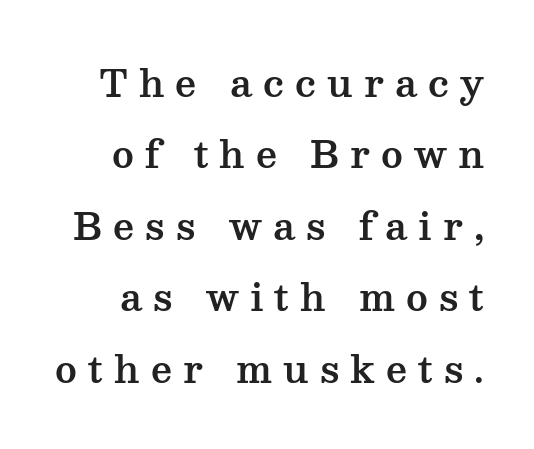
Q: Is the text italic (slanted)? A: No, it is upright.
Q: Is the typeface a serif or a sans-serif typeface? A: Serif.
Q: Is the text underlined? A: No.
Q: Is the spacing between letters normal or unusually wide? A: Unusually wide.
Q: Is the spacing between lines tight, normal or loose? A: Loose.
Q: Width (condensed, normal, or wide)? A: Wide.
Q: Stroke contrast? A: Medium.
Q: x-height? A: Medium.
Q: Monospaced? A: No.
